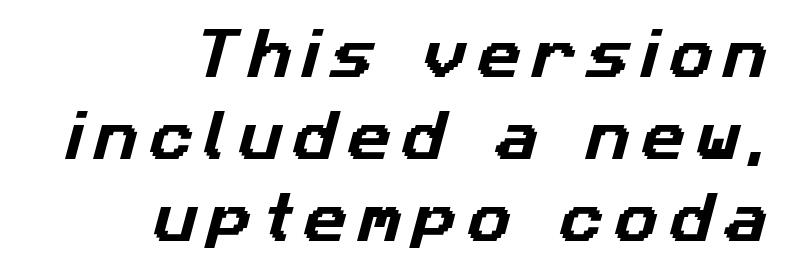
The image shows 54 px sans-serif type; set right-aligned, normal line spacing (1.52x), unusually wide letter spacing (+0.2 em), not underlined; low stroke contrast and a medium x-height.
